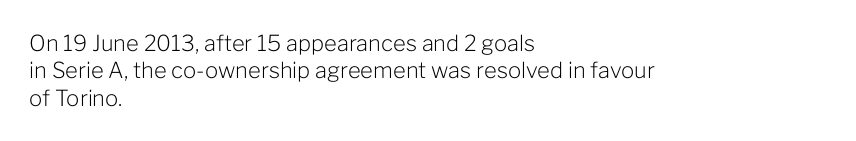
The image shows 22 px text type, upright; set left-aligned, normal line spacing (1.25x), normal letter spacing, not underlined.
